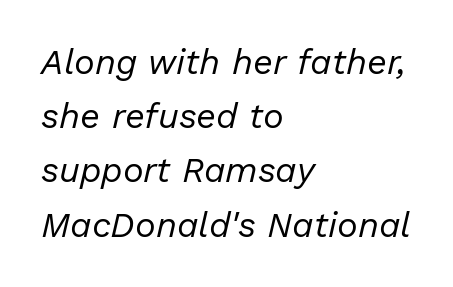
The image shows 35 px regular-weight type, italic (leaning right); set left-aligned, normal line spacing (1.55x), normal letter spacing, not underlined; low stroke contrast and a medium x-height.
